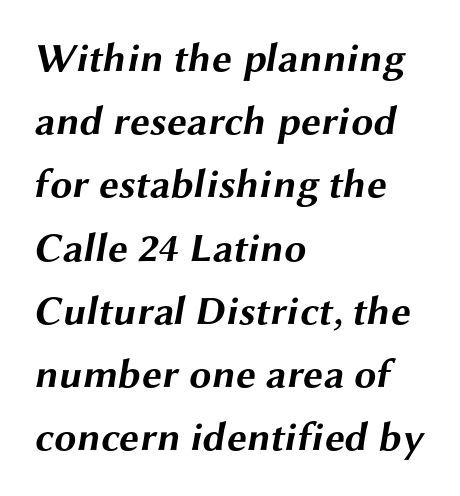
Horizontal bands of white between lines are of average thickness. Nobody touched the tracking dial on this one. Font category for this specimen: sans-serif. The face used here is proportionally spaced, like ordinary book or web type.
